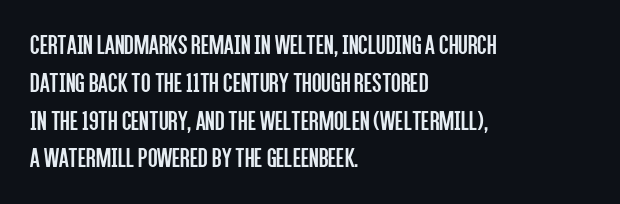
Ordinary non-slanted type is in use. Line spacing here is normal. No letter is thick-stroked: the sample isn't bold. The face used here is proportionally spaced, like ordinary book or web type. This sample is left-justified, so line endings fall wherever the words run out.
